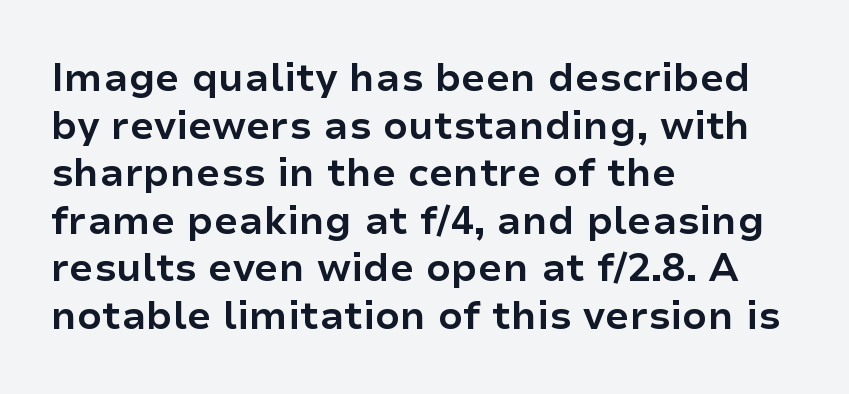
The image shows 39 px bold sans-serif type, upright; set left-aligned, line spacing 1.22x, normal letter spacing, not underlined; low stroke contrast and a medium x-height.
